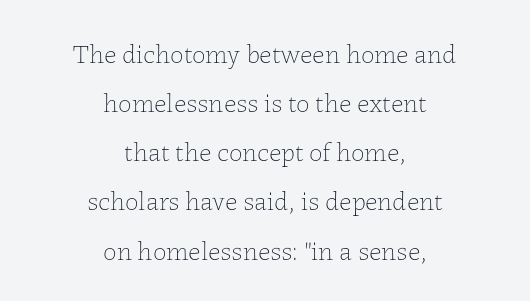
The letters stand upright; this is a roman face. These lines are centered, leaving both edges ragged. Plain, unruled lines of type. The passage shown has conventional tracking throughout. A light-to-regular cut is what we see here.
